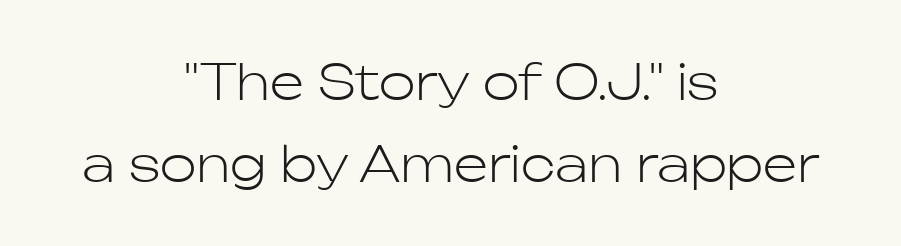
Is the type heavy? It reads as light-to-regular instead. Regular leading. These lines stack symmetrically, like a column narrowing and widening about its center. This rendering features lettering with no underline.
